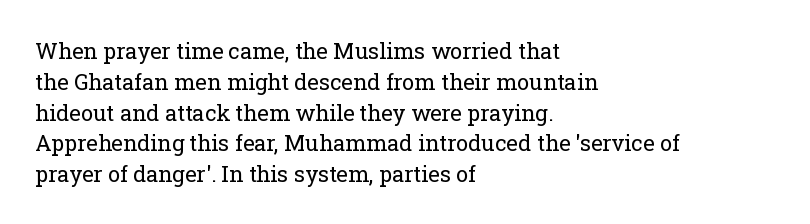
Q: Is the text bold? A: No.
Q: Is the text italic (slanted)? A: No, it is upright.
Q: Is the text underlined? A: No.
Q: How is the paragraph aligned? A: Left-aligned.
Q: Is the spacing between letters normal or unusually wide? A: Normal.
Q: Is the spacing between lines tight, normal or loose? A: Normal.
